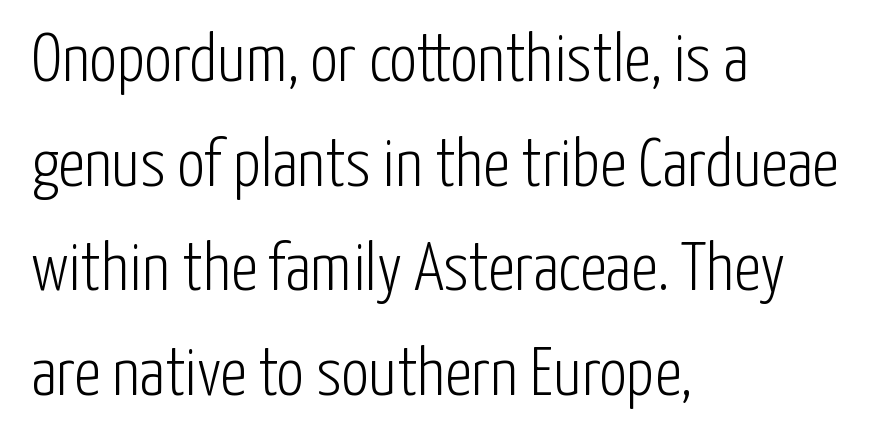
Q: Is the text bold? A: No.
Q: Is the text italic (slanted)? A: No, it is upright.
Q: Is the typeface a serif or a sans-serif typeface? A: Sans-serif.
Q: Is the text underlined? A: No.
Q: How is the paragraph aligned? A: Left-aligned.
Q: Is the spacing between letters normal or unusually wide? A: Normal.
Q: Is the spacing between lines tight, normal or loose? A: Normal.
Q: Width (condensed, normal, or wide)? A: Condensed.
Q: Stroke contrast? A: Low.
Q: x-height? A: Medium.
Q: Monospaced? A: No.
